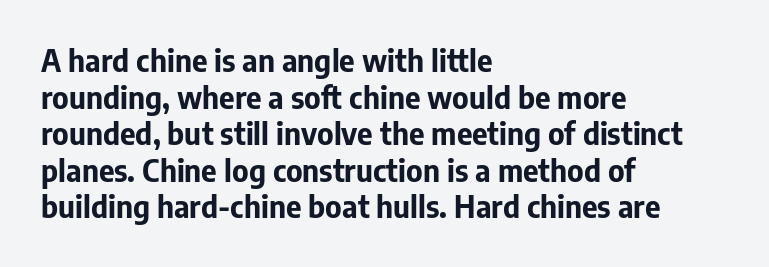
Varying glyph widths throughout — classic text-font behaviour. A classic flush-left, rag-right setting is used for this passage. You could call the tracking neutral — neither tight nor loose. The passage shown is not underscored anywhere.
